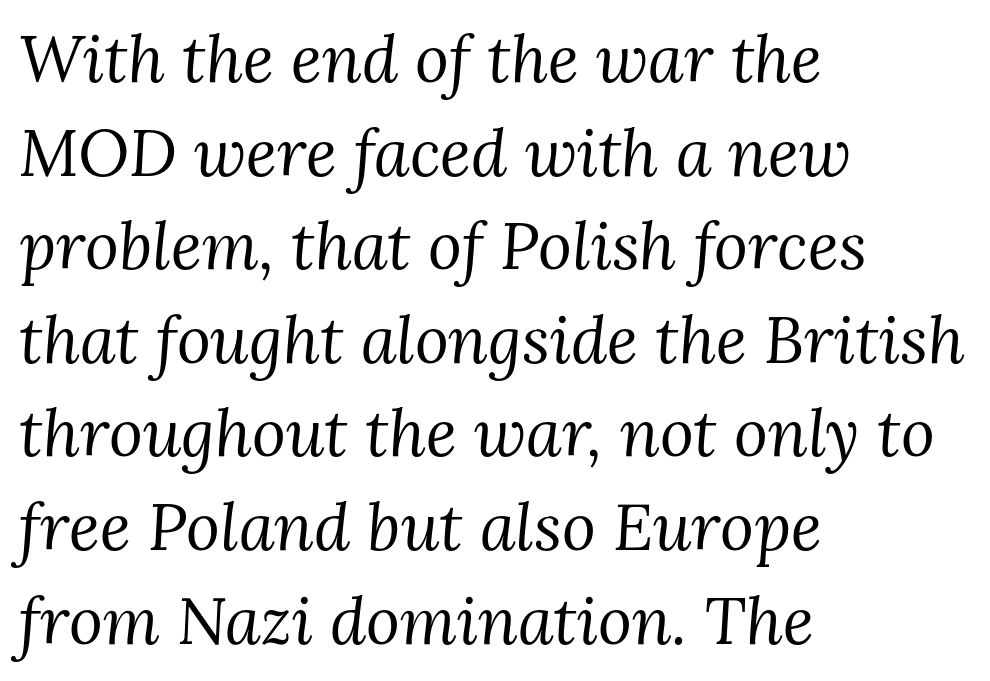
{"serif": "yes", "italic": "yes", "lean": "right", "slant_degrees": 3, "bold": "no", "weight": "regular", "width": "normal", "stroke_contrast": "medium", "x_height": "medium", "monospaced": "no", "underline": "no", "align": "left", "line_spacing": "normal", "line_spacing_ratio": 1.44, "letter_spacing": "normal", "letter_spacing_em": 0.0, "glyph_px": 65}
